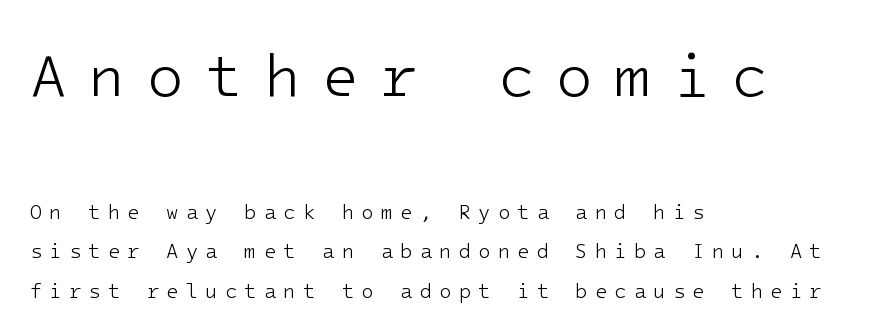
The image shows 60 px light sans-serif type, upright, monospaced; set left-aligned, loose line spacing (1.98x), unusually wide letter spacing (+0.36 em), not underlined; the first (top) block is 3.0x larger; low stroke contrast and a medium x-height.
